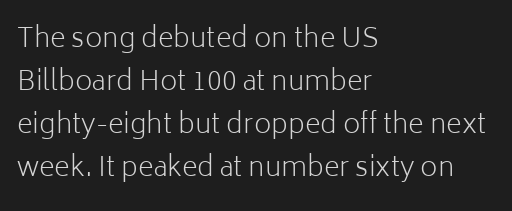
{"italic": "no", "bold": "no", "underline": "no", "align": "left", "line_spacing": "normal", "line_spacing_ratio": 1.59, "letter_spacing": "normal", "letter_spacing_em": 0.0, "glyph_px": 27}
